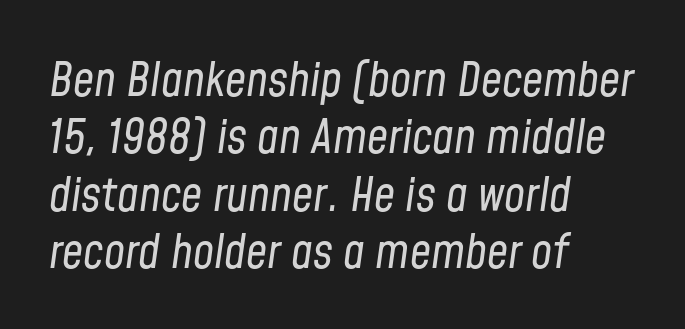
Decoration check: the copy has no underline. Each letter keeps its own natural width here, so spacing adapts to shape. Line beginnings align vertically; line endings do not. It's the slanting kind of type. The weight would be labelled regular, book, light, or lighter still.
